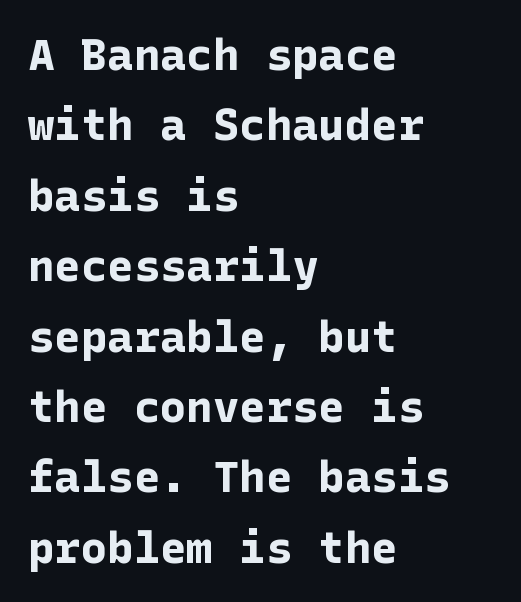
{"serif": "no", "italic": "no", "bold": "yes", "weight": "bold", "width": "normal", "stroke_contrast": "low", "x_height": "medium", "underline": "no", "align": "left", "line_spacing": "normal", "line_spacing_ratio": 1.6, "letter_spacing": "normal", "letter_spacing_em": 0.0, "glyph_px": 44}
